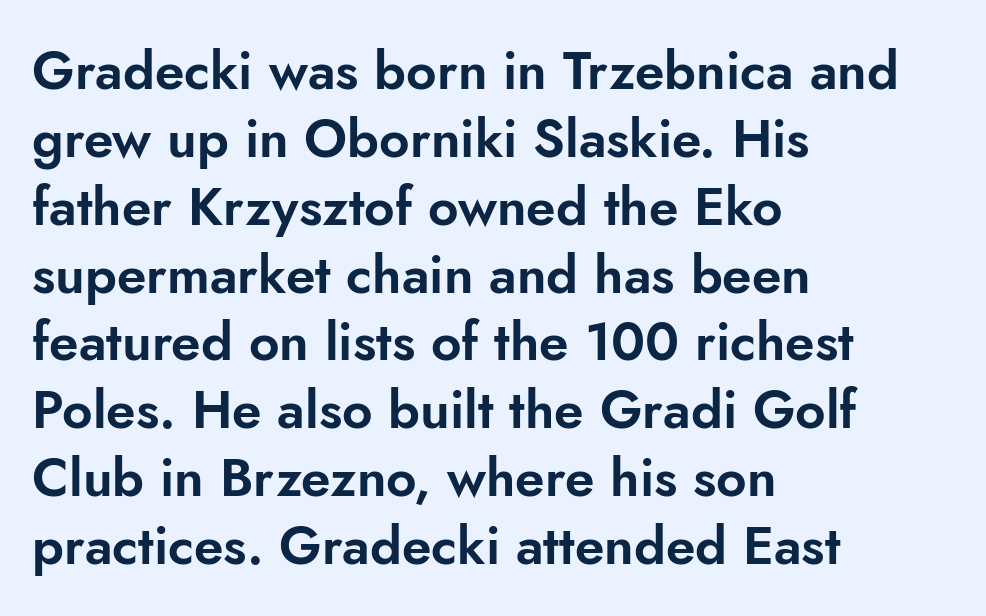
Q: Is the text italic (slanted)? A: No, it is upright.
Q: Is the typeface a serif or a sans-serif typeface? A: Sans-serif.
Q: Is the text underlined? A: No.
Q: How is the paragraph aligned? A: Left-aligned.
Q: Is the spacing between letters normal or unusually wide? A: Normal.
Q: Is the spacing between lines tight, normal or loose? A: Normal.
Q: Width (condensed, normal, or wide)? A: Normal.
Q: Stroke contrast? A: Low.
Q: x-height? A: Small.
Q: Monospaced? A: No.
